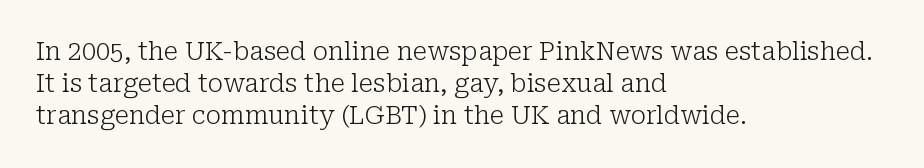
{"italic": "no", "bold": "no", "underline": "no", "align": "left", "line_spacing": "normal", "line_spacing_ratio": 1.29, "letter_spacing": "normal", "letter_spacing_em": 0.0, "glyph_px": 25}
